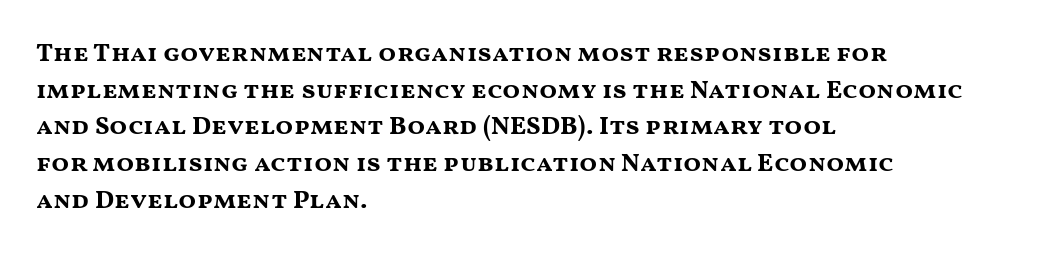
{"italic": "no", "bold": "yes", "underline": "no", "align": "left", "line_spacing": "normal", "line_spacing_ratio": 1.41, "letter_spacing": "normal", "letter_spacing_em": 0.0, "glyph_px": 26}
